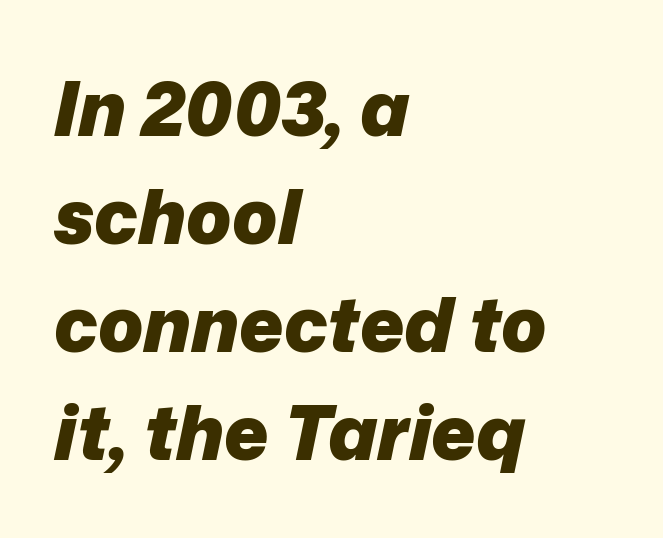
The image shows 75 px heavy type, italic (leaning right); set left-aligned, normal line spacing (1.44x), normal letter spacing, not underlined; low stroke contrast and a medium x-height.
